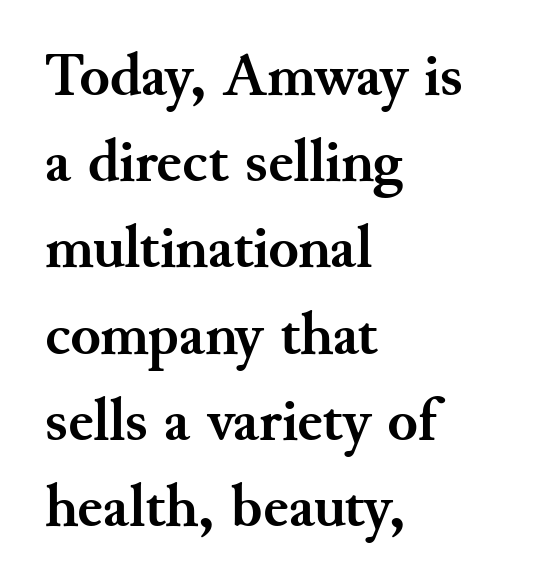
The image shows 62 px semibold serif type, upright; set left-aligned, normal line spacing (1.39x), normal letter spacing, not underlined; medium stroke contrast and a small x-height.
